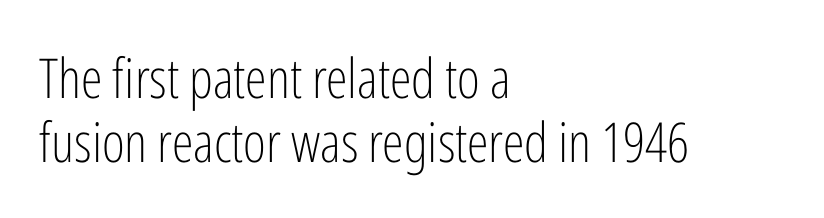
The space directly below the letters is spotless. Is the block centered? No — it sits flush against the left margin. The gaps between neighbouring characters are ordinary and unremarkable. Characters remain perfectly vertical along every line.
